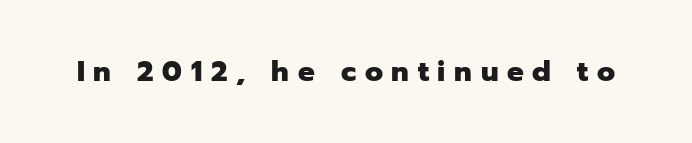
The image shows 28 px heavy sans-serif type, upright; set unusually wide letter spacing (+0.31 em), not underlined; low stroke contrast and a medium x-height.
